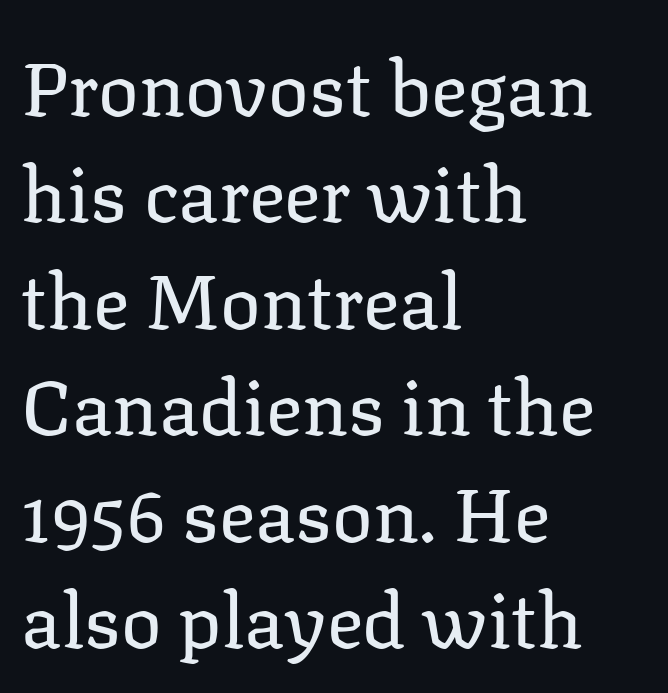
Descenders hang freely into open space. The face used here is proportionally spaced, like ordinary book or web type. Alignment: flush left. Is there much room between lines? A standard amount, neither cramped nor airy.
